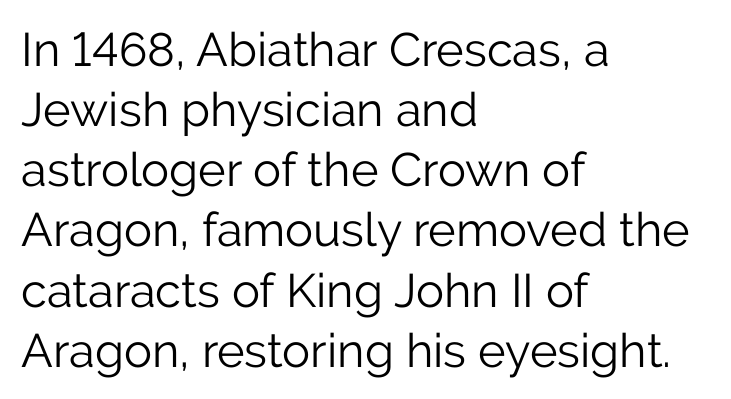
{"serif": "no", "italic": "no", "bold": "no", "weight": "light", "width": "normal", "stroke_contrast": "low", "x_height": "medium", "monospaced": "no", "underline": "no", "align": "left", "line_spacing": "normal", "line_spacing_ratio": 1.28, "letter_spacing": "normal", "letter_spacing_em": 0.0, "glyph_px": 47}
